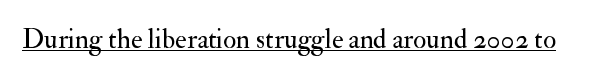
The image shows 27 px text type, upright; set normal letter spacing, underlined.
